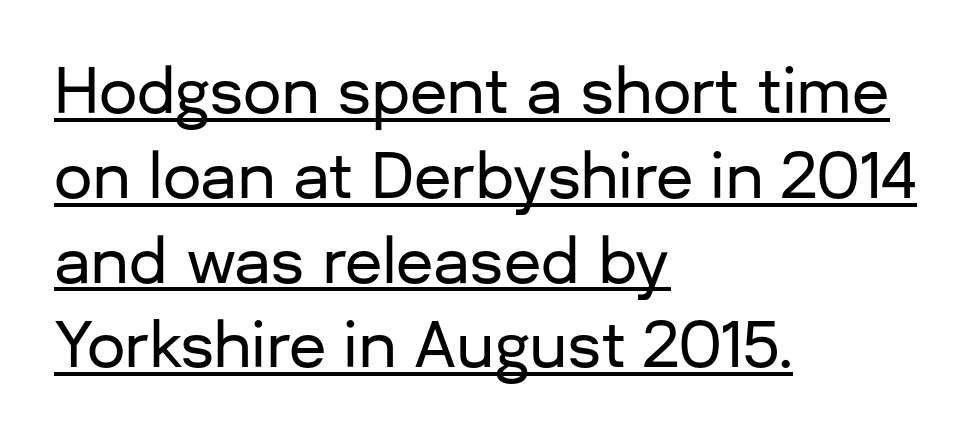
The image shows 61 px sans-serif type, upright; set left-aligned, normal line spacing (1.39x), normal letter spacing, underlined; low stroke contrast and a medium x-height.
